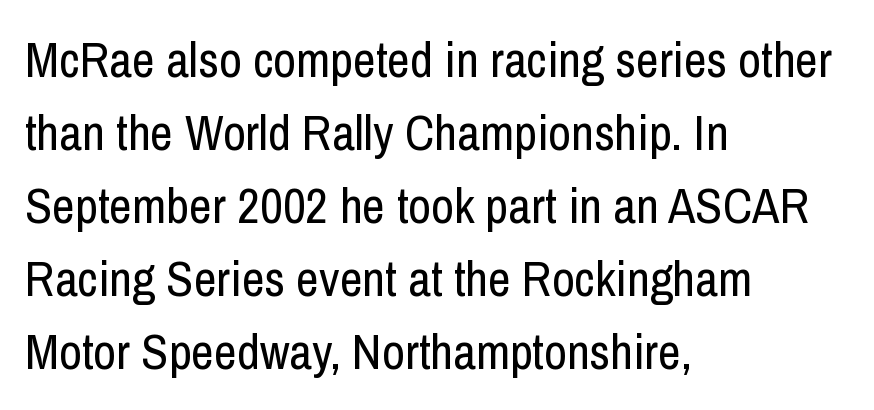
The image shows 50 px regular-weight, condensed sans-serif type, upright; set left-aligned, normal line spacing (1.46x), normal letter spacing, not underlined; low stroke contrast and a medium x-height.
